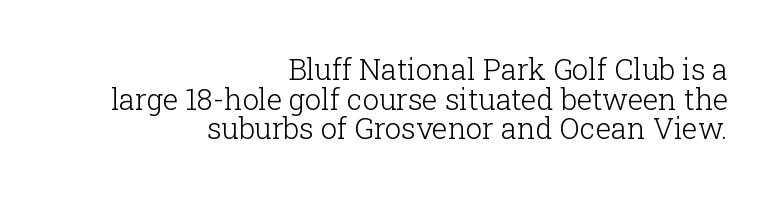
{"serif": "yes", "italic": "no", "bold": "no", "weight": "light", "width": "normal", "stroke_contrast": "low", "x_height": "medium", "monospaced": "no", "underline": "no", "align": "right", "line_spacing": "tight", "line_spacing_ratio": 1.02, "letter_spacing": "normal", "letter_spacing_em": 0.0, "glyph_px": 29}
